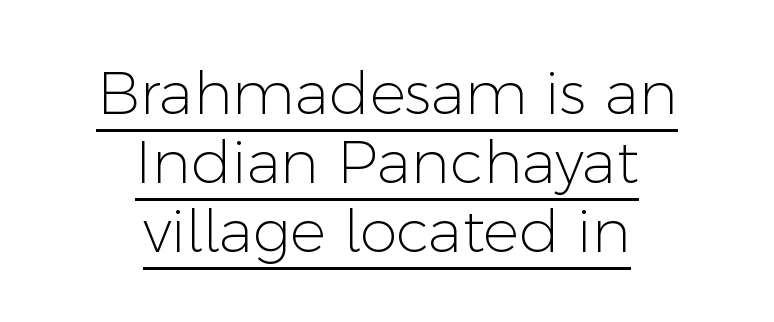
The image shows 60 px light sans-serif type, upright; set centered, tight line spacing (1.15x), normal letter spacing, underlined; low stroke contrast and a medium x-height.
